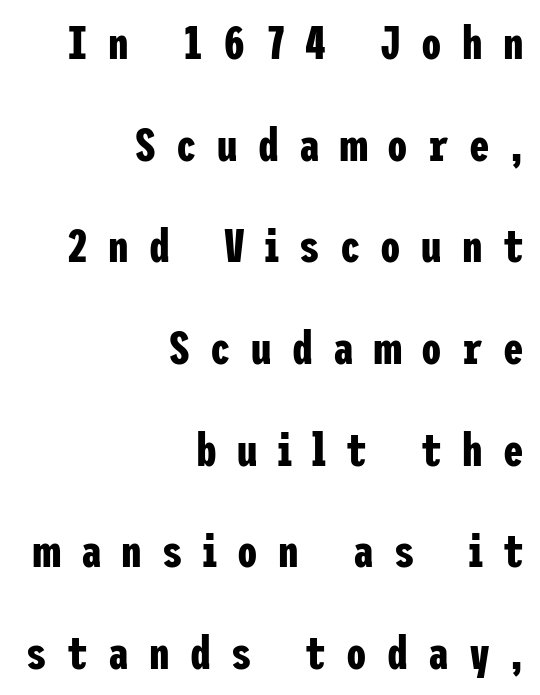
Q: Is the text bold? A: Yes.
Q: Is the text italic (slanted)? A: No, it is upright.
Q: Is the typeface a serif or a sans-serif typeface? A: Sans-serif.
Q: Is the text underlined? A: No.
Q: How is the paragraph aligned? A: Right-aligned.
Q: Is the spacing between letters normal or unusually wide? A: Unusually wide.
Q: Is the spacing between lines tight, normal or loose? A: Loose.
Q: Width (condensed, normal, or wide)? A: Condensed.
Q: Stroke contrast? A: Low.
Q: x-height? A: Medium.
